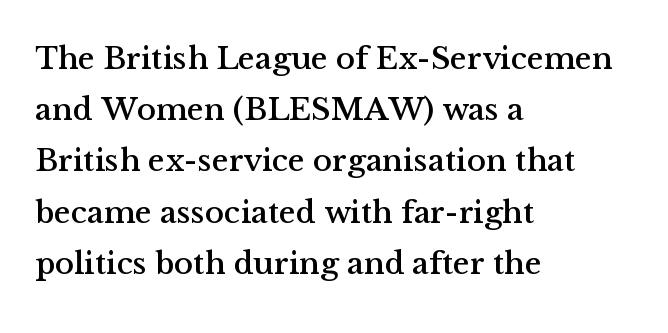
Each row of text sits above clean, open space. The glyphs in this specimen are seriffed. Tracking value appears to be zero — textbook default spacing. The text block is weighted toward the left margin, trailing off unevenly rightward.
